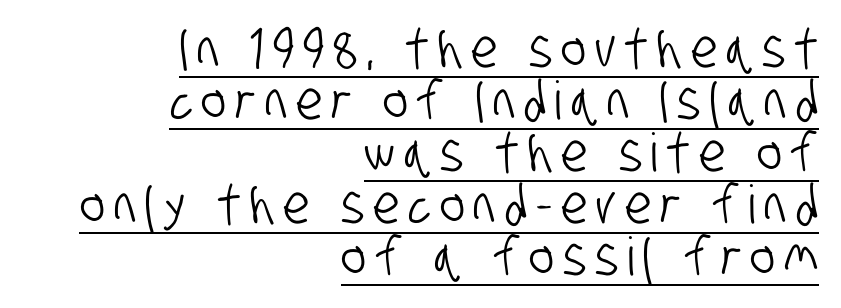
Type style note: lacks serifs. The passage shown is typed in a proportional face where columns would drift. In CSS terms this would be text-align: right. Does the leading feel generous? Not at all — it's pinched. The specimen includes a rule beneath the text block's lines.
